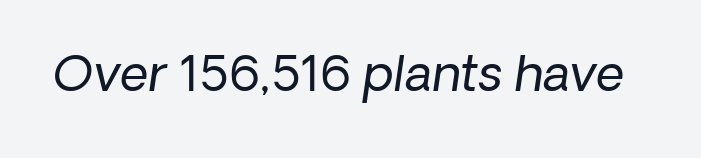
{"serif": "no", "bold": "no", "weight": "regular", "width": "normal", "stroke_contrast": "low", "x_height": "medium", "monospaced": "no", "underline": "no", "letter_spacing": "normal", "letter_spacing_em": 0.0, "glyph_px": 49}
